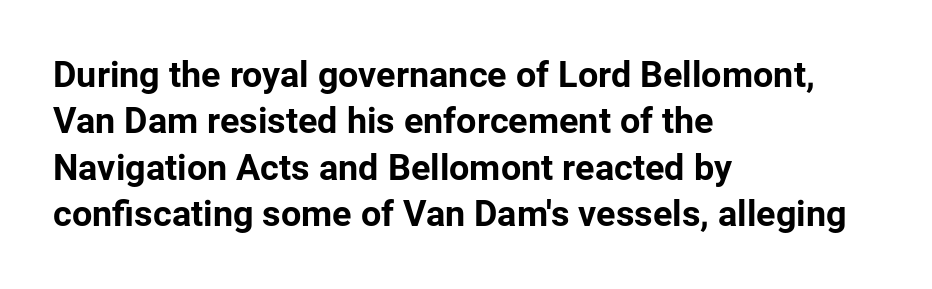
{"serif": "no", "italic": "no", "bold": "yes", "weight": "bold", "width": "normal", "stroke_contrast": "low", "x_height": "medium", "monospaced": "no", "underline": "no", "align": "left", "line_spacing": "normal", "line_spacing_ratio": 1.29, "letter_spacing": "normal", "letter_spacing_em": 0.0, "glyph_px": 36}
